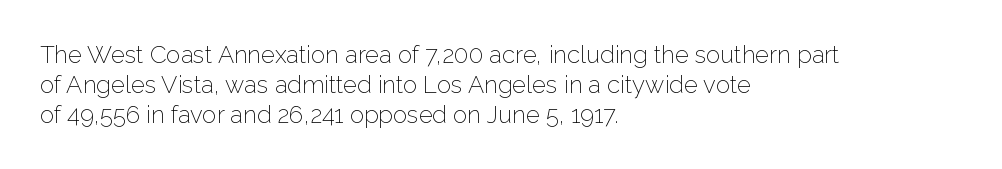
{"italic": "no", "bold": "no", "underline": "no", "align": "left", "line_spacing": "normal", "line_spacing_ratio": 1.25, "letter_spacing": "normal", "letter_spacing_em": 0.0, "glyph_px": 24}
